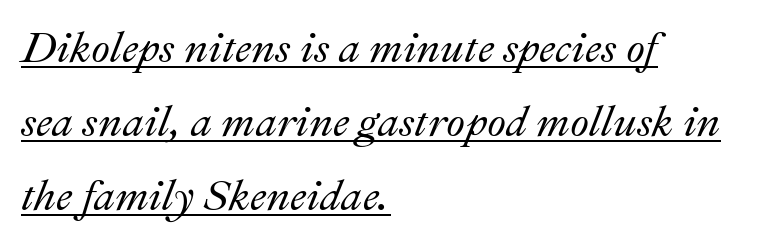
{"italic": "yes", "lean": "right", "slant_degrees": 22, "width": "normal", "stroke_contrast": "medium", "x_height": "small", "monospaced": "no", "underline": "yes", "align": "left", "line_spacing_ratio": 1.72, "letter_spacing": "normal", "letter_spacing_em": 0.0, "glyph_px": 43}
